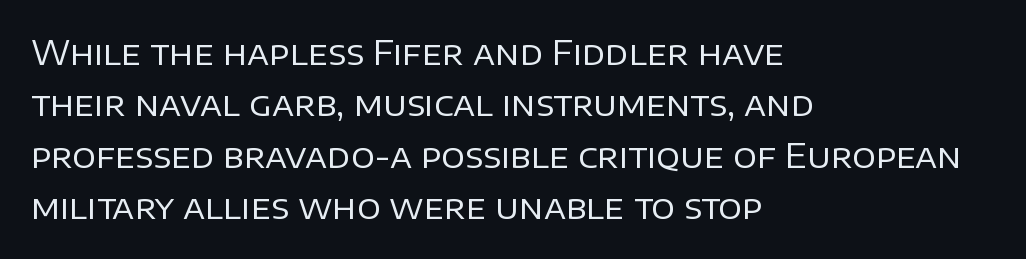
The image shows 33 px regular-weight sans-serif type, upright; set left-aligned, normal line spacing (1.56x), normal letter spacing, not underlined; low stroke contrast and a large x-height.
